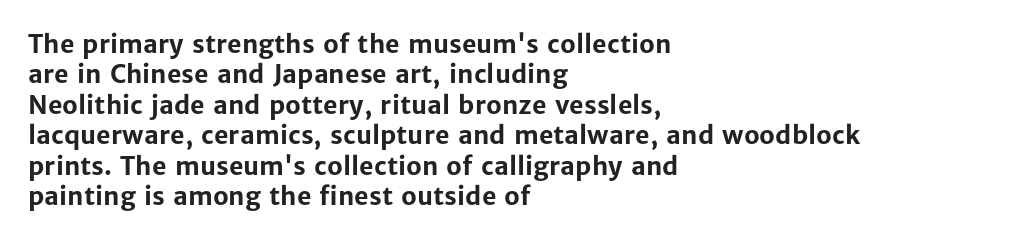
The image shows 25 px bold type, upright; set left-aligned, line spacing 1.22x, normal letter spacing, not underlined.
